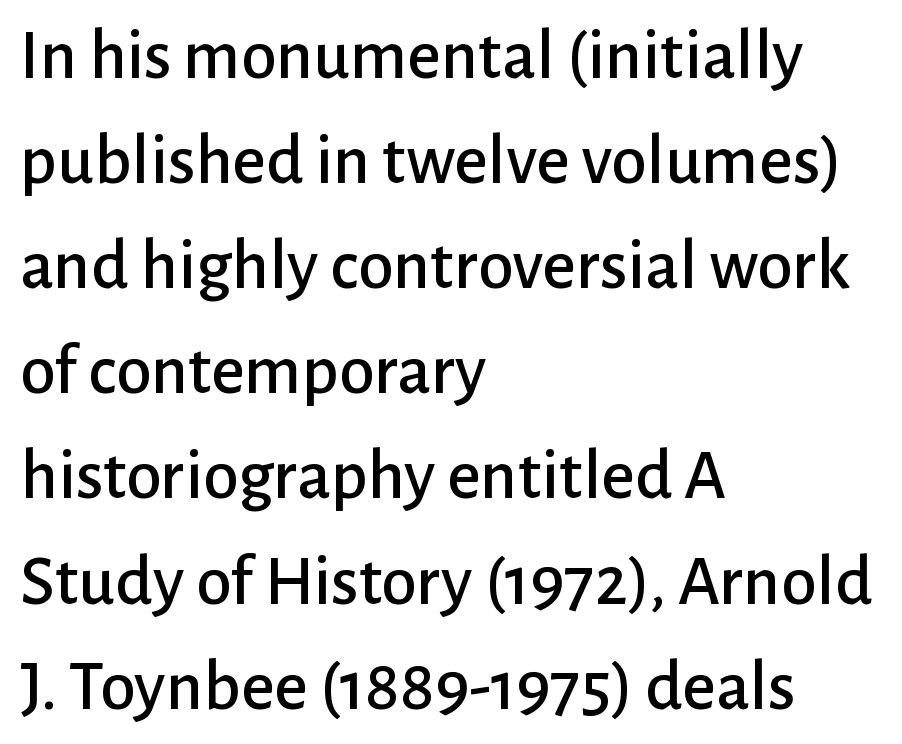
Posture: upright roman. In terms of letterspacing, this is plain default setting. The glyphs in this specimen are sans serif. Varying glyph widths throughout — classic text-font behaviour.
